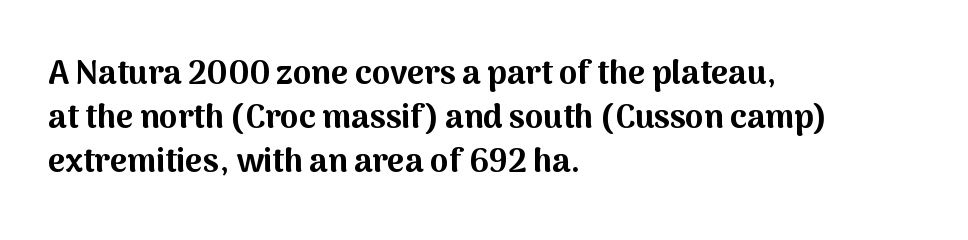
Q: Is the text bold? A: Yes.
Q: Is the text italic (slanted)? A: No, it is upright.
Q: Is the typeface a serif or a sans-serif typeface? A: Sans-serif.
Q: Is the text underlined? A: No.
Q: How is the paragraph aligned? A: Left-aligned.
Q: Is the spacing between letters normal or unusually wide? A: Normal.
Q: Is the spacing between lines tight, normal or loose? A: Normal.
Q: Width (condensed, normal, or wide)? A: Normal.
Q: Stroke contrast? A: Medium.
Q: x-height? A: Medium.
Q: Monospaced? A: No.
